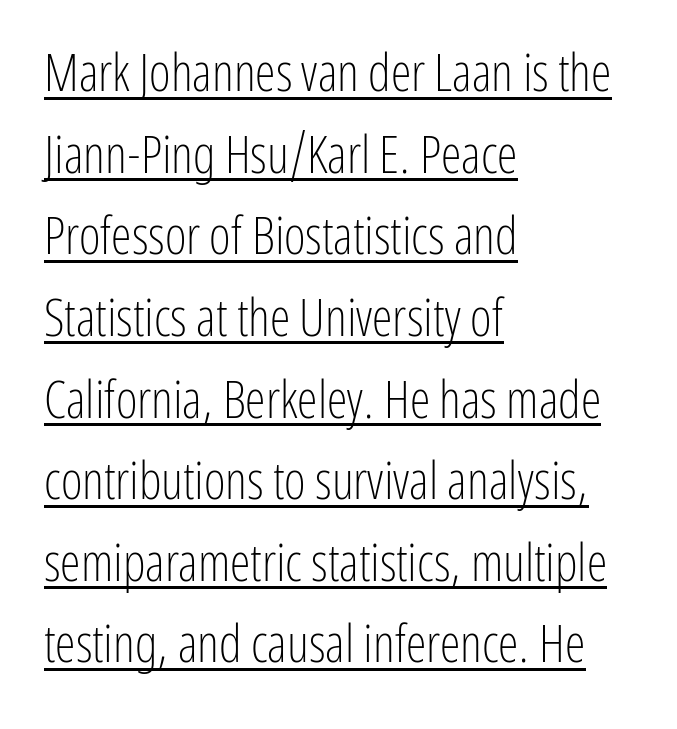
The image shows 52 px light, condensed sans-serif type, upright; set left-aligned, normal line spacing (1.57x), normal letter spacing, underlined; low stroke contrast and a medium x-height.
